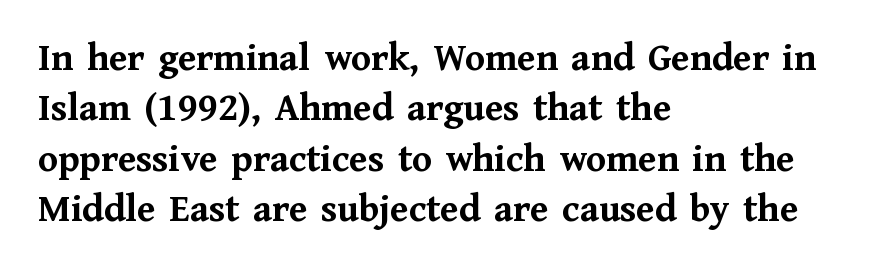
{"serif": "yes", "italic": "no", "bold": "yes", "weight": "semibold", "width": "normal", "stroke_contrast": "medium", "x_height": "medium", "monospaced": "no", "underline": "no", "align": "left", "line_spacing": "normal", "line_spacing_ratio": 1.26, "letter_spacing": "normal", "letter_spacing_em": 0.0, "glyph_px": 40}
